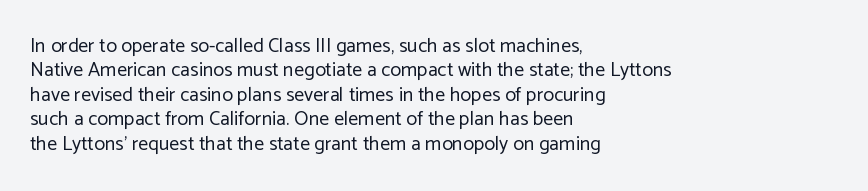
The image shows 20 px text type, upright; set left-aligned, line spacing 1.22x, normal letter spacing, not underlined.
